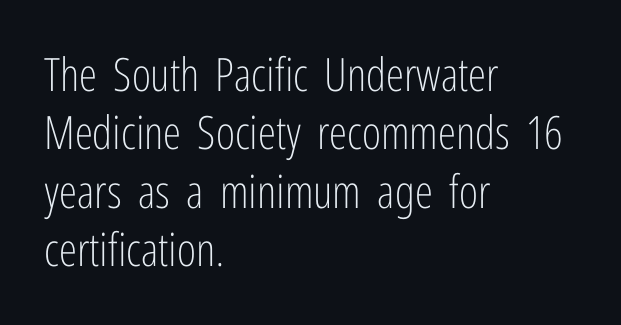
The image shows 46 px light, condensed sans-serif type, upright; set left-aligned, normal line spacing (1.27x), normal letter spacing, not underlined; low stroke contrast and a medium x-height.
